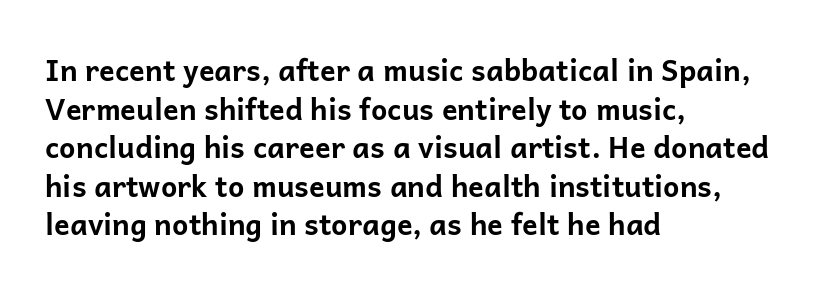
The image shows 29 px bold sans-serif type, upright; set left-aligned, normal line spacing (1.33x), normal letter spacing, not underlined; low stroke contrast and a medium x-height.
